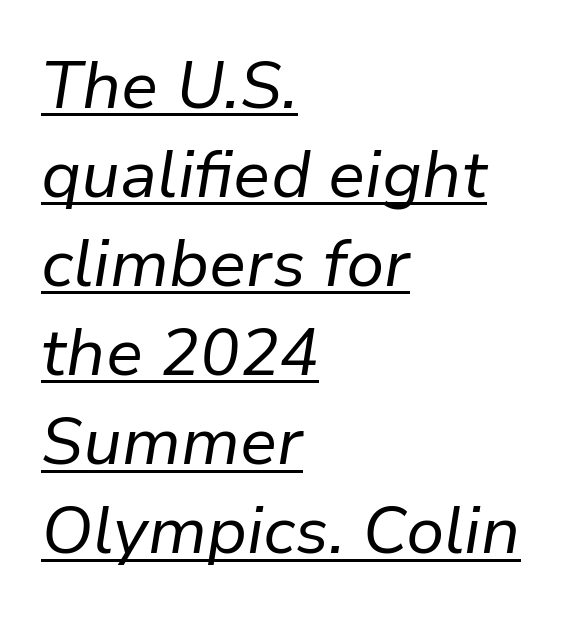
Q: Is the text bold? A: No.
Q: Is the text italic (slanted)? A: Yes, it leans right by about 9 degrees.
Q: Is the text underlined? A: Yes.
Q: How is the paragraph aligned? A: Left-aligned.
Q: Is the spacing between letters normal or unusually wide? A: Normal.
Q: Is the spacing between lines tight, normal or loose? A: Normal.
Q: Width (condensed, normal, or wide)? A: Normal.
Q: Stroke contrast? A: Low.
Q: x-height? A: Medium.
Q: Monospaced? A: No.
